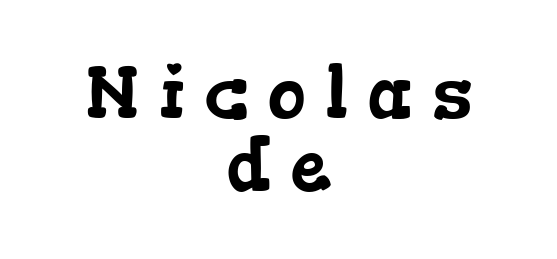
{"serif": "yes", "width": "wide", "stroke_contrast": "low", "x_height": "medium", "monospaced": "no", "underline": "no", "align": "center", "line_spacing": "tight", "line_spacing_ratio": 0.99, "letter_spacing": "wide", "letter_spacing_em": 0.25, "glyph_px": 74}
